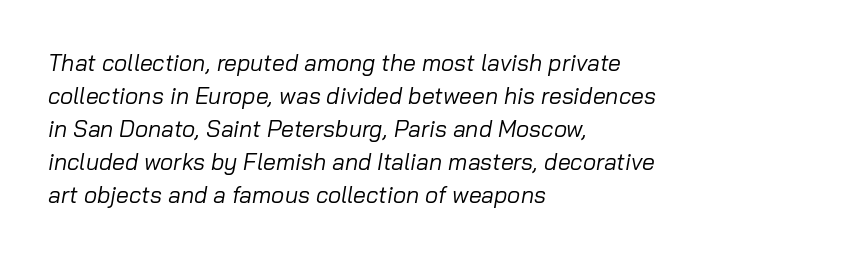
Plain, unruled lines of type. Vertically, the passage feels balanced, rows spaced as you'd expect. Nobody touched the tracking dial on this one. The paragraph has a hard left edge and a soft right edge. The cut favours lightness, reaching ordinary text weight at its darkest. The letters are slanted; this is an italic face.
